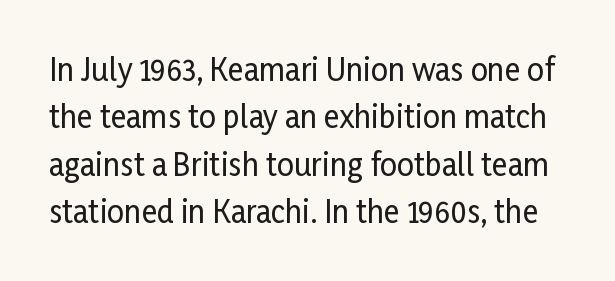
Type style note: lacks serifs. This rendering features lettering with no underline. The passage shown is typed in a proportional face where columns would drift. Interline gaps are of average width in this sample. Tracking here is standard; glyphs follow each other at the usual distance.
